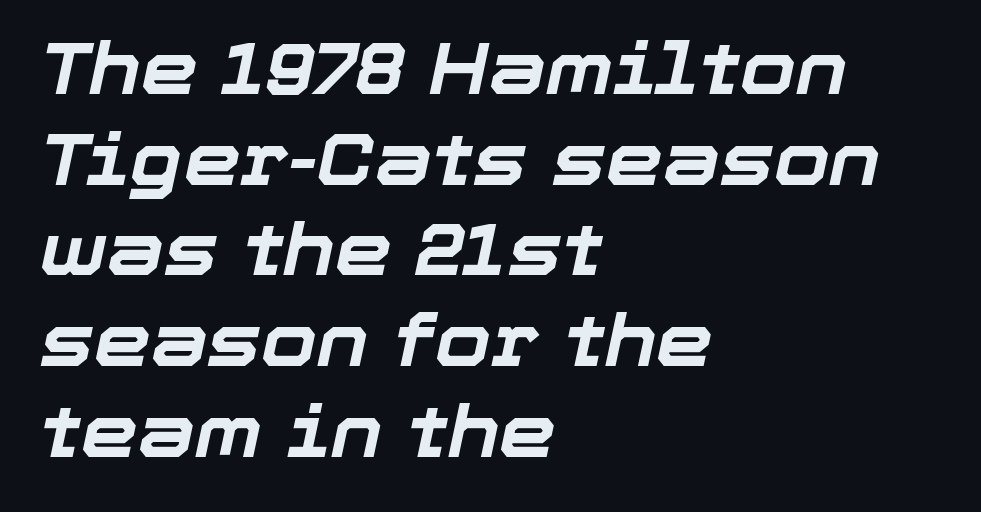
{"italic": "yes", "lean": "right", "slant_degrees": 12, "bold": "yes", "weight": "bold", "width": "normal", "stroke_contrast": "low", "x_height": "medium", "monospaced": "no", "underline": "no", "align": "left", "line_spacing": "normal", "line_spacing_ratio": 1.26, "letter_spacing": "normal", "letter_spacing_em": 0.0, "glyph_px": 72}
